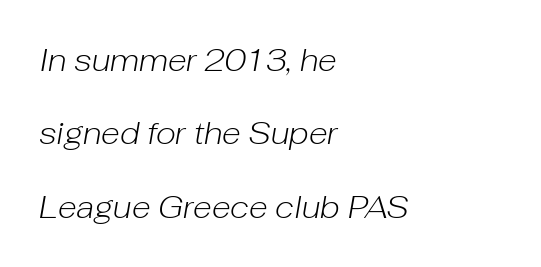
Rendered with sloped, italic letterforms. Does the copy run flush right? No — it runs flush left. Clear beneath every line of the passage. The face looks like a standard text weight, possibly lighter. Do the characters align in a grid? No, the font is proportional. A typesetter would call this leading open, well beyond the default.
